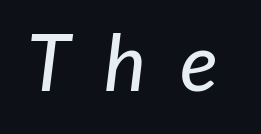
Q: Is the text italic (slanted)? A: Yes, it leans right by about 7 degrees.
Q: Is the text underlined? A: No.
Q: Is the spacing between letters normal or unusually wide? A: Unusually wide.
Q: Width (condensed, normal, or wide)? A: Normal.
Q: Stroke contrast? A: Low.
Q: x-height? A: Medium.
Q: Monospaced? A: No.
